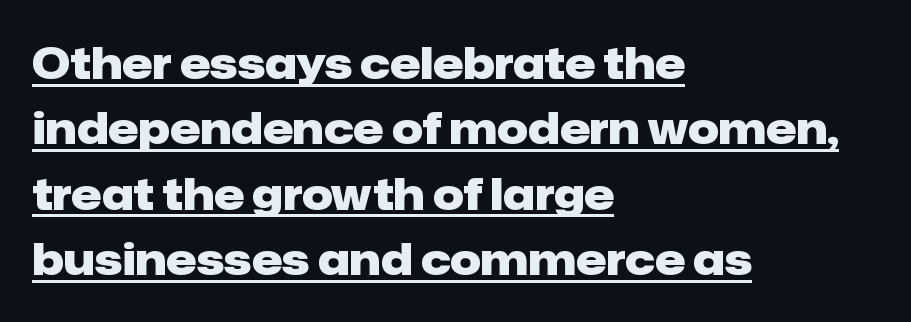
The image shows 43 px heavy sans-serif type, upright; set left-aligned, normal line spacing (1.52x), normal letter spacing, underlined; low stroke contrast and a medium x-height.
